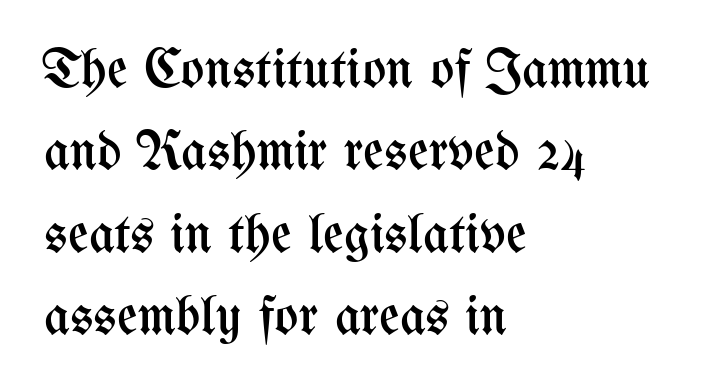
The image shows 56 px regular-weight, condensed type, upright; set left-aligned, normal line spacing (1.47x), normal letter spacing, not underlined; medium stroke contrast and a medium x-height.
